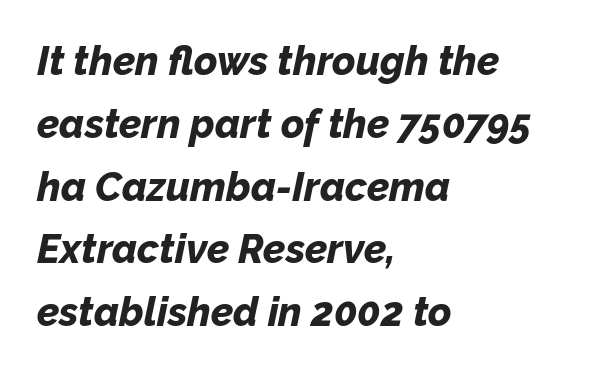
Q: Is the text bold? A: Yes.
Q: Is the text italic (slanted)? A: Yes, it leans right by about 12 degrees.
Q: Is the text underlined? A: No.
Q: How is the paragraph aligned? A: Left-aligned.
Q: Is the spacing between letters normal or unusually wide? A: Normal.
Q: Is the spacing between lines tight, normal or loose? A: Normal.
Q: Width (condensed, normal, or wide)? A: Normal.
Q: Stroke contrast? A: Low.
Q: x-height? A: Medium.
Q: Monospaced? A: No.
